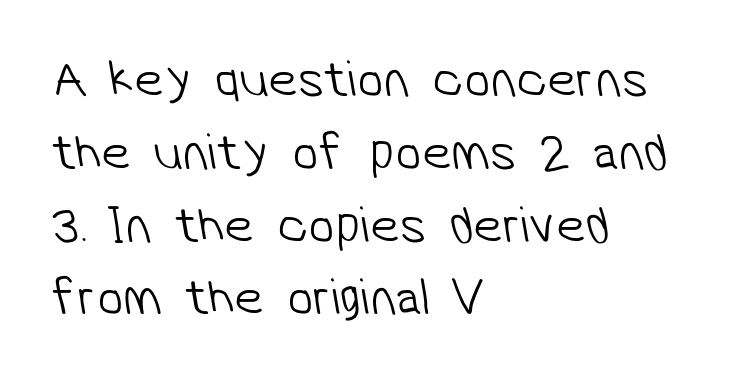
The image shows 52 px light sans-serif type; set left-aligned, normal line spacing (1.4x), normal letter spacing, not underlined; low stroke contrast and a medium x-height.
